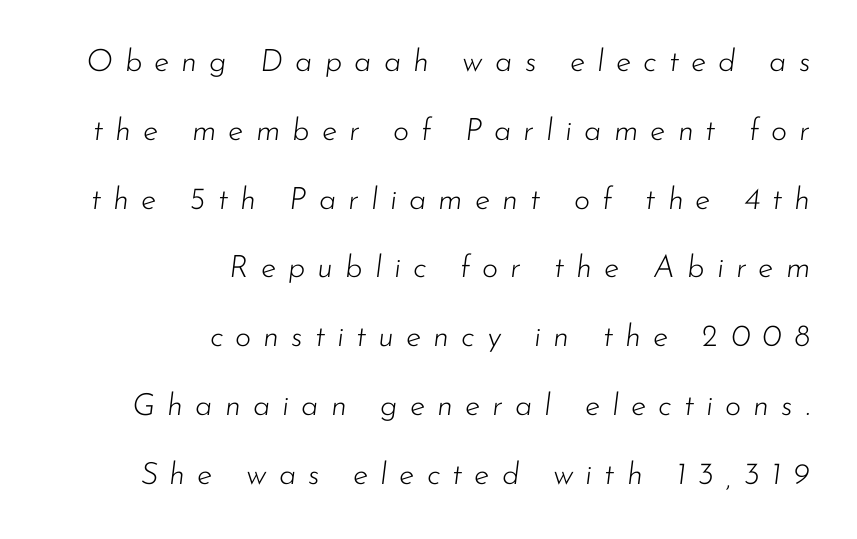
Proportional: the letters do not fall into vertical columns. Compared with a flush-left layout, this one pins lines to the opposite, right side. No letter is thick-stroked: the sample isn't bold. Each word looks stretched out because of the extra space between its letters. Honestly, the rows look like they've been pulled way apart. Anything drawn beneath the words? Only blank space.
